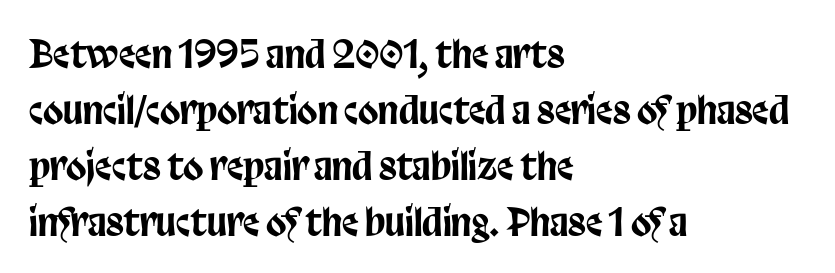
The image shows 37 px condensed sans-serif type, upright; set left-aligned, normal line spacing (1.51x), normal letter spacing, not underlined; low stroke contrast and a large x-height.
